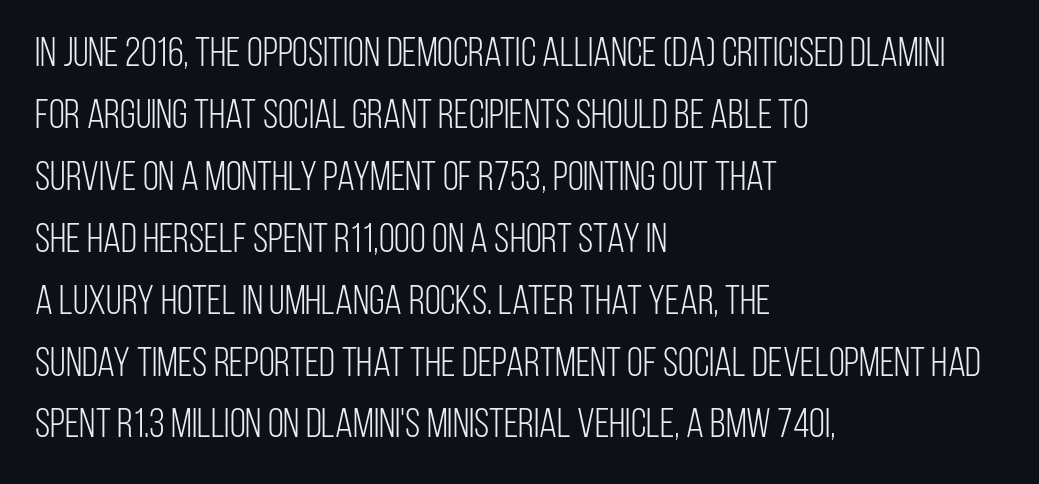
The image shows 41 px light, condensed sans-serif type, upright; set left-aligned, normal line spacing (1.51x), normal letter spacing, not underlined; low stroke contrast and a large x-height.
